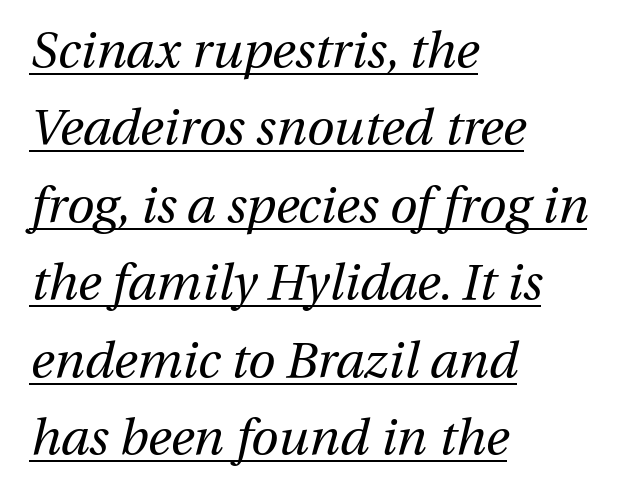
Q: Is the text bold? A: No.
Q: Is the text italic (slanted)? A: Yes, it leans right by about 13 degrees.
Q: Is the text underlined? A: Yes.
Q: How is the paragraph aligned? A: Left-aligned.
Q: Is the spacing between letters normal or unusually wide? A: Normal.
Q: Is the spacing between lines tight, normal or loose? A: Normal.
Q: Width (condensed, normal, or wide)? A: Normal.
Q: Stroke contrast? A: Medium.
Q: x-height? A: Medium.
Q: Monospaced? A: No.
